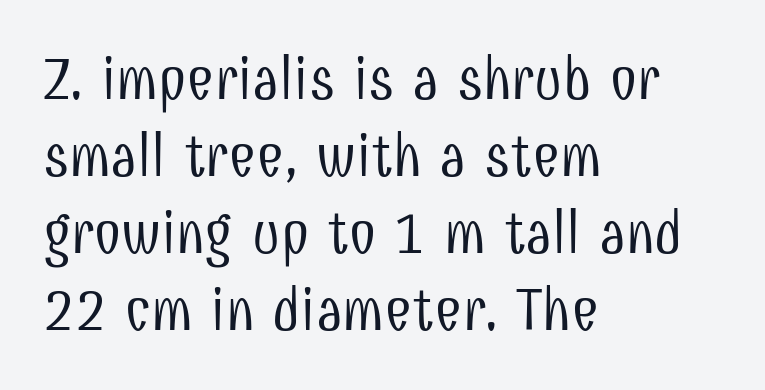
The image shows 61 px light, condensed sans-serif type, upright; set left-aligned, normal line spacing (1.26x), normal letter spacing, not underlined; low stroke contrast and a medium x-height.
